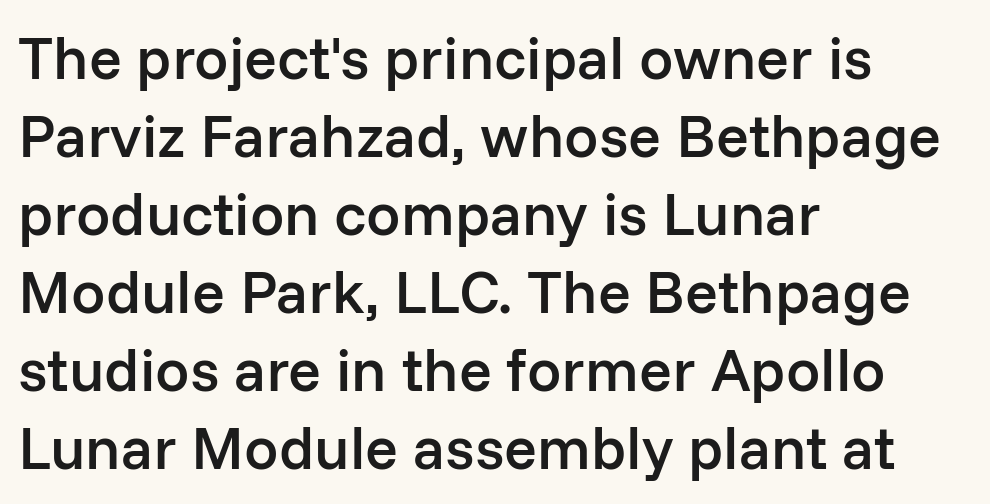
The image shows 61 px semibold sans-serif type, upright; set left-aligned, normal line spacing (1.28x), normal letter spacing, not underlined; low stroke contrast and a medium x-height.
